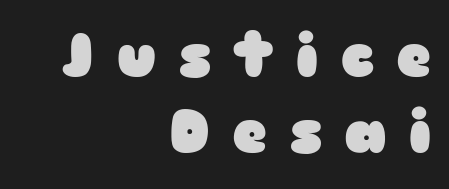
{"serif": "no", "italic": "no", "bold": "yes", "weight": "heavy", "width": "wide", "stroke_contrast": "low", "x_height": "medium", "monospaced": "no", "underline": "no", "align": "right", "line_spacing": "normal", "line_spacing_ratio": 1.27, "letter_spacing": "wide", "letter_spacing_em": 0.36, "glyph_px": 60}
